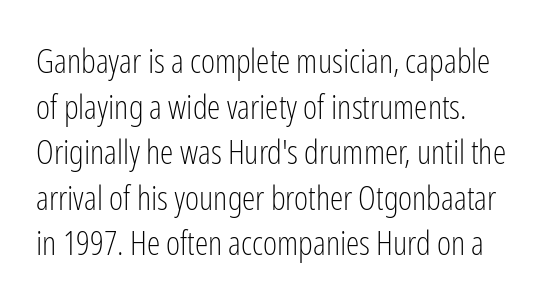
The image shows 34 px light, condensed sans-serif type, upright; set normal line spacing (1.34x), normal letter spacing, not underlined; low stroke contrast and a medium x-height.
